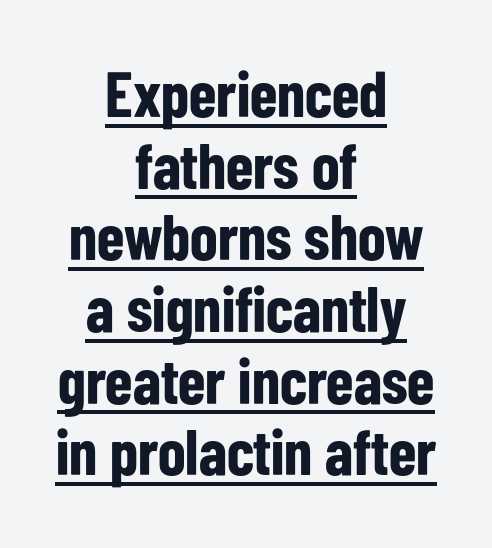
The image shows 64 px bold, condensed sans-serif type, upright; set centered, tight line spacing (1.12x), normal letter spacing, underlined; low stroke contrast and a medium x-height.
